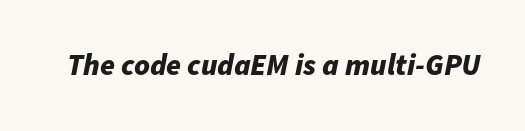
{"italic": "yes", "lean": "right", "slant_degrees": 11, "bold": "yes", "weight": "bold", "width": "normal", "stroke_contrast": "low", "x_height": "medium", "monospaced": "no", "underline": "no", "letter_spacing": "normal", "letter_spacing_em": 0.0, "glyph_px": 30}
